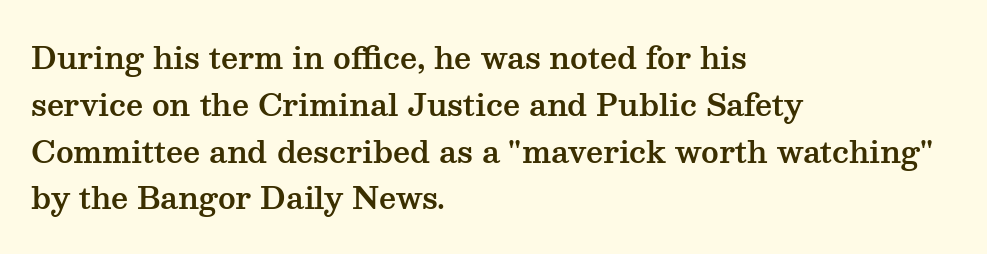
{"serif": "yes", "italic": "no", "width": "wide", "stroke_contrast": "medium", "x_height": "medium", "monospaced": "no", "underline": "no", "align": "left", "line_spacing": "normal", "line_spacing_ratio": 1.56, "letter_spacing": "normal", "letter_spacing_em": 0.0, "glyph_px": 30}
